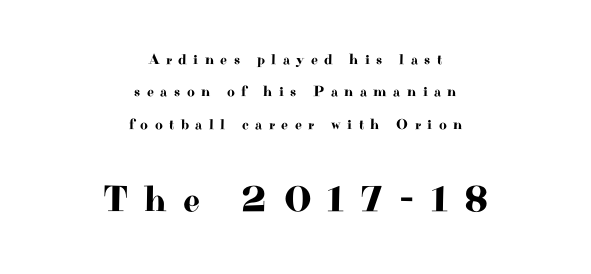
You could fit nearly another row in the gap between these rows. Character widths vary here, with narrow letters taking less room than wide ones. Every row of glyphs is offset so its center matches the block's center. In this sample the second text group is rendered at the bigger scale. The specimen omits any rule beneath the text block's lines. The typography opts for an upright posture over an oblique one.
